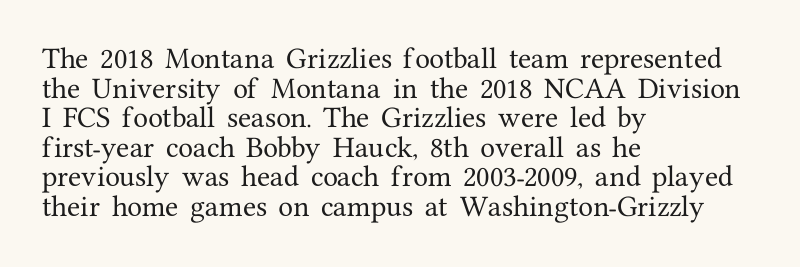
The rag falls on the right side of this text block. This sample uses an upright cut, with every glyph sitting square on the baseline. This sample uses plain, unmodified letter spacing. The strip under each line holds only bare page.
